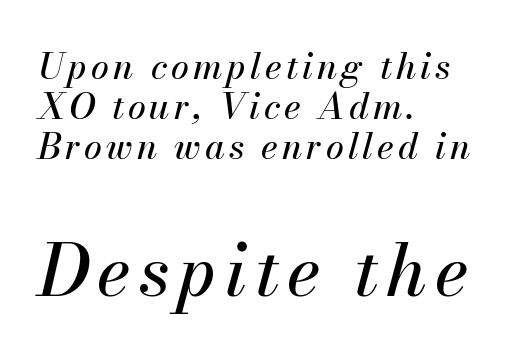
Q: Is the text italic (slanted)? A: Yes, it leans right by about 13 degrees.
Q: Is the text underlined? A: No.
Q: How is the paragraph aligned? A: Left-aligned.
Q: Is the spacing between lines tight, normal or loose? A: Tight.
Q: Which block of text is set in a larger size, the first (top) or the second (bottom)? A: The second (bottom) one.
Q: Width (condensed, normal, or wide)? A: Normal.
Q: Stroke contrast? A: Medium.
Q: x-height? A: Small.
Q: Monospaced? A: No.
